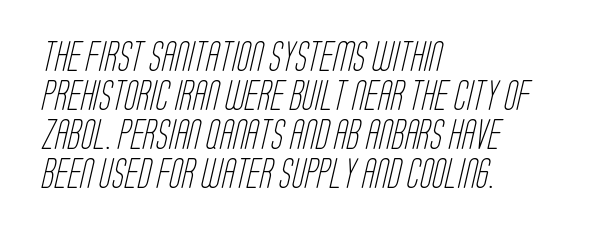
Q: Is the text bold? A: No.
Q: Is the typeface a serif or a sans-serif typeface? A: Sans-serif.
Q: Is the text underlined? A: No.
Q: How is the paragraph aligned? A: Left-aligned.
Q: Is the spacing between letters normal or unusually wide? A: Normal.
Q: Is the spacing between lines tight, normal or loose? A: Normal.
Q: Width (condensed, normal, or wide)? A: Condensed.
Q: Stroke contrast? A: Low.
Q: x-height? A: Large.
Q: Monospaced? A: No.
